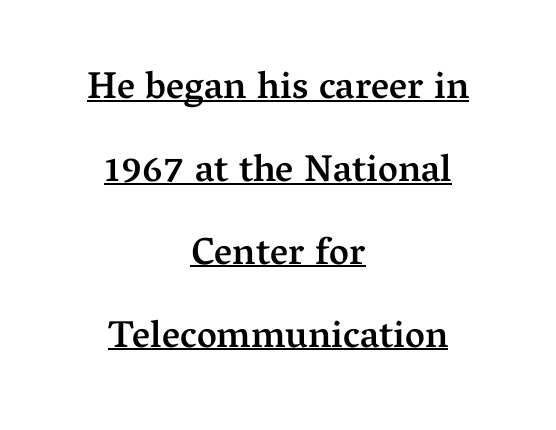
{"serif": "yes", "italic": "no", "bold": "semi", "weight": "semibold", "width": "normal", "stroke_contrast": "medium", "x_height": "medium", "monospaced": "no", "underline": "yes", "align": "center", "line_spacing": "loose", "line_spacing_ratio": 2.18, "letter_spacing": "normal", "letter_spacing_em": 0.0, "glyph_px": 38}
